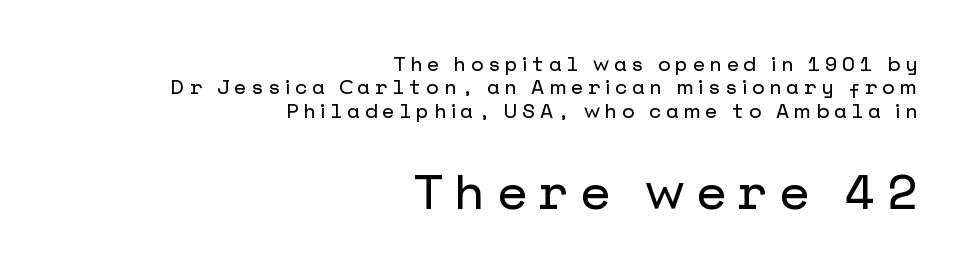
Q: Is the text italic (slanted)? A: No, it is upright.
Q: Is the typeface a serif or a sans-serif typeface? A: Sans-serif.
Q: Is the text underlined? A: No.
Q: How is the paragraph aligned? A: Right-aligned.
Q: Is the spacing between letters normal or unusually wide? A: Unusually wide.
Q: Which block of text is set in a larger size, the first (top) or the second (bottom)? A: The second (bottom) one.
Q: Width (condensed, normal, or wide)? A: Normal.
Q: Stroke contrast? A: Low.
Q: x-height? A: Medium.
